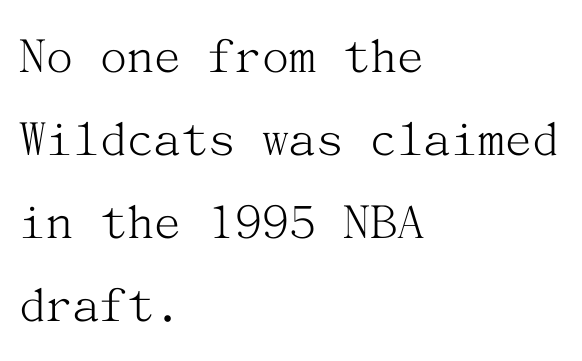
The image shows 54 px light serif type, upright; set left-aligned, normal line spacing (1.54x), normal letter spacing, not underlined; medium stroke contrast and a medium x-height.
